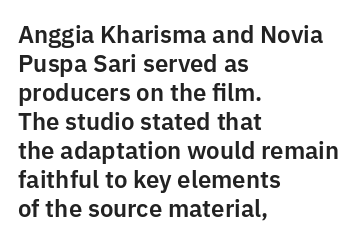
The area under the type is left untouched. Is the block centered? No — it sits flush against the left margin. Default kerning and tracking; the words read as compact shapes. Is there any slant? The stems are plumb.
